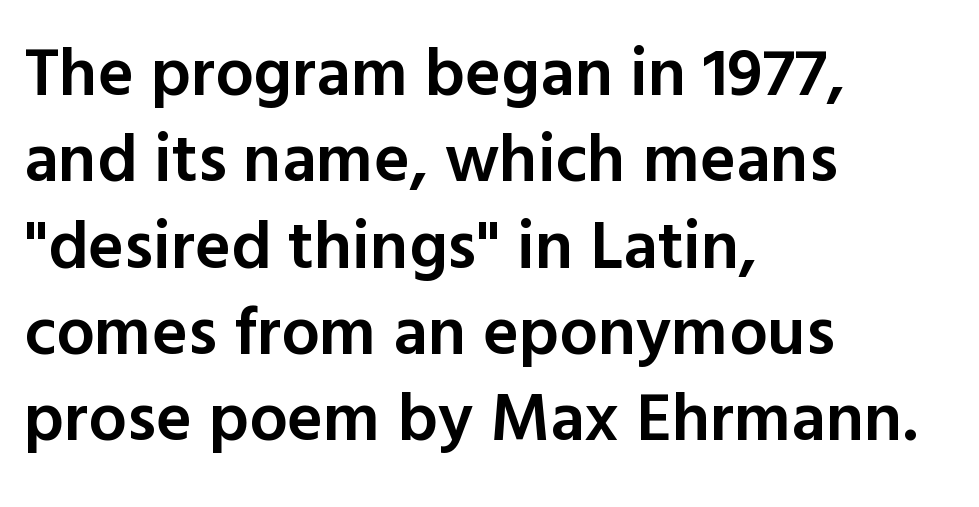
This sample has the flowing, uneven cadence of proportional lettering. This rendering leaves character spacing at its baseline value. Caption: multi-line text, flush left, ragged right. As a designer I'd log this as weight 600, semibold.
